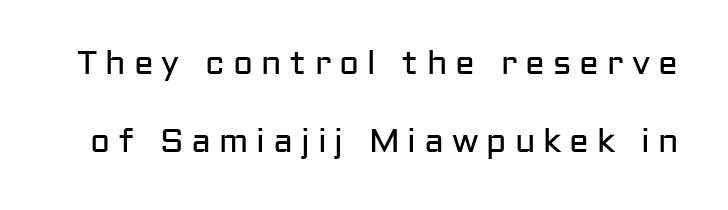
{"serif": "no", "italic": "no", "bold": "no", "weight": "regular", "width": "normal", "stroke_contrast": "low", "x_height": "medium", "monospaced": "no", "underline": "no", "line_spacing": "loose", "line_spacing_ratio": 2.37, "letter_spacing": "wide", "letter_spacing_em": 0.24, "glyph_px": 33}
